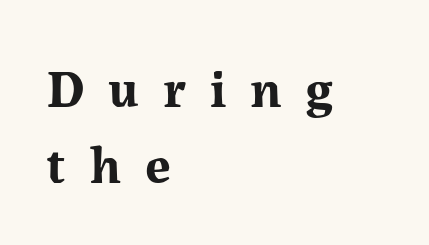
{"serif": "yes", "italic": "no", "bold": "yes", "weight": "bold", "width": "normal", "stroke_contrast": "medium", "x_height": "medium", "monospaced": "no", "underline": "no", "align": "left", "line_spacing": "normal", "line_spacing_ratio": 1.43, "letter_spacing": "wide", "letter_spacing_em": 0.45, "glyph_px": 53}
